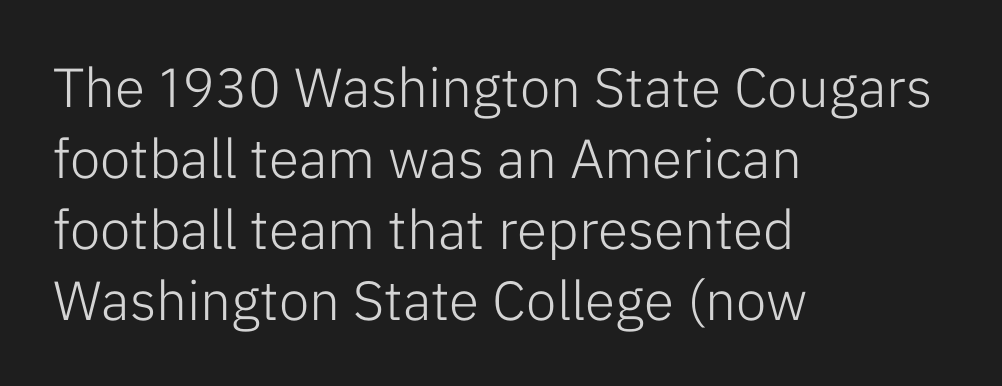
The image shows 55 px light sans-serif type, upright; set left-aligned, normal line spacing (1.29x), normal letter spacing, not underlined; low stroke contrast and a medium x-height.
